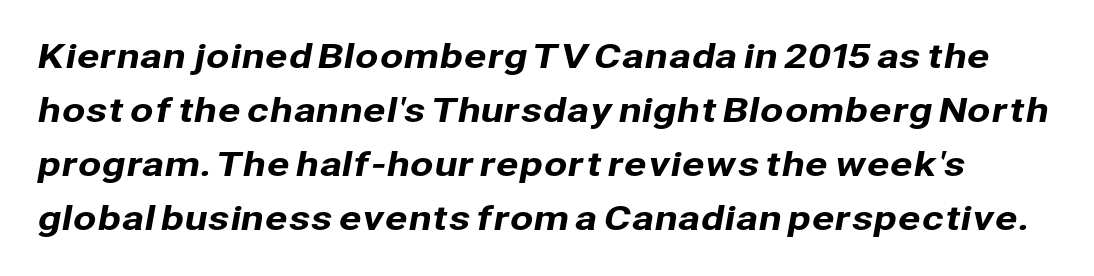
Q: Is the typeface a serif or a sans-serif typeface? A: Sans-serif.
Q: Is the text underlined? A: No.
Q: Is the spacing between letters normal or unusually wide? A: Normal.
Q: Is the spacing between lines tight, normal or loose? A: Normal.
Q: Width (condensed, normal, or wide)? A: Normal.
Q: Stroke contrast? A: Low.
Q: x-height? A: Medium.
Q: Monospaced? A: No.
